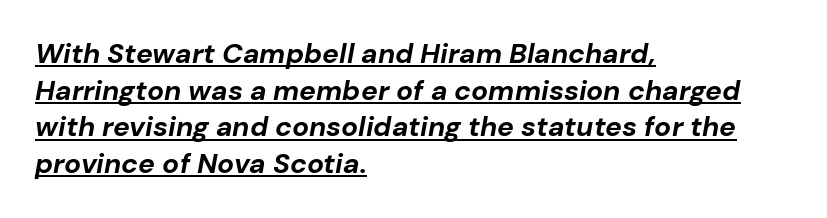
The image shows 28 px bold type, italic (leaning right); set left-aligned, normal line spacing (1.31x), normal letter spacing, underlined; low stroke contrast and a medium x-height.
